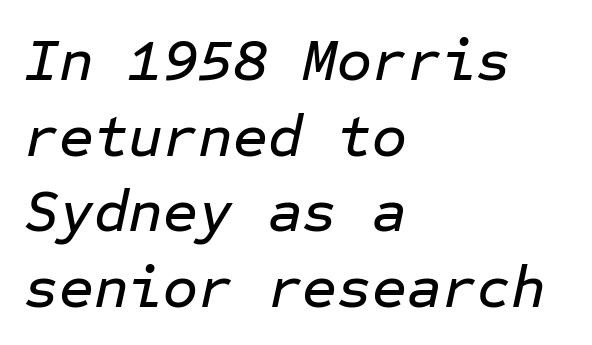
The image shows 60 px text type, italic (leaning right), monospaced; set left-aligned, normal line spacing (1.26x), normal letter spacing, not underlined; low stroke contrast and a medium x-height.
